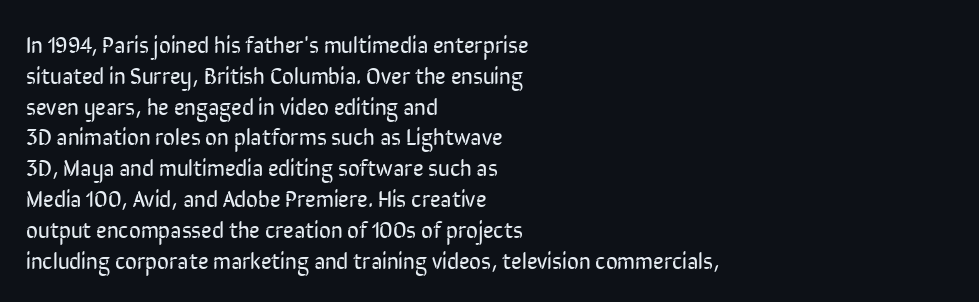
Q: Is the text bold? A: No.
Q: Is the text italic (slanted)? A: No, it is upright.
Q: Is the text underlined? A: No.
Q: How is the paragraph aligned? A: Left-aligned.
Q: Is the spacing between letters normal or unusually wide? A: Normal.
Q: Is the spacing between lines tight, normal or loose? A: Normal.
